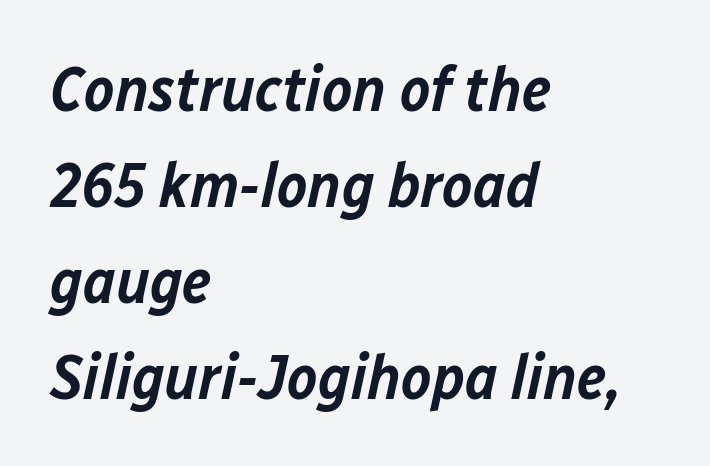
{"italic": "yes", "lean": "right", "slant_degrees": 12, "bold": "semi", "weight": "semibold", "width": "normal", "stroke_contrast": "low", "x_height": "medium", "monospaced": "no", "underline": "no", "align": "left", "line_spacing": "normal", "line_spacing_ratio": 1.5, "letter_spacing": "normal", "letter_spacing_em": 0.0, "glyph_px": 64}
